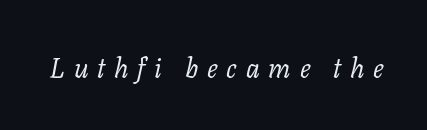
Q: Is the text bold? A: No.
Q: Is the text italic (slanted)? A: Yes, it leans right by about 11 degrees.
Q: Is the text underlined? A: No.
Q: Is the spacing between letters normal or unusually wide? A: Unusually wide.
